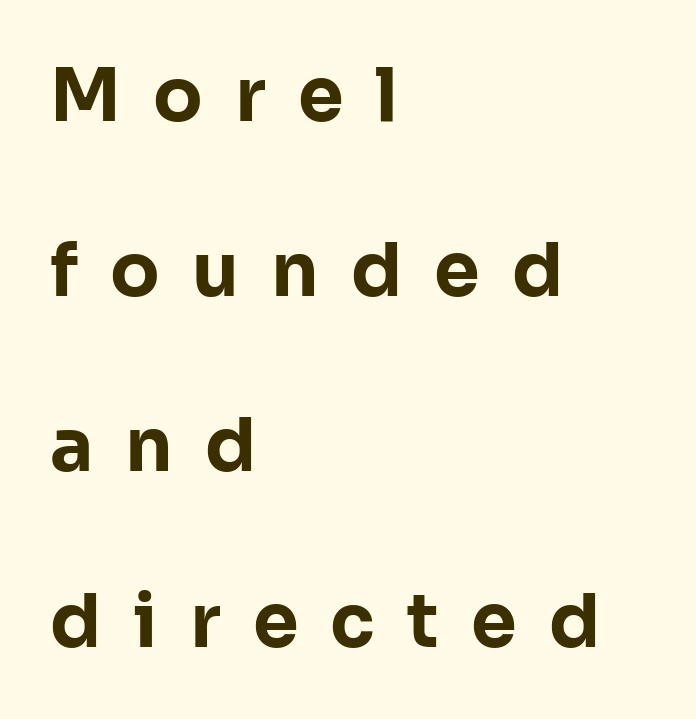
Q: Is the text bold? A: Yes.
Q: Is the text italic (slanted)? A: No, it is upright.
Q: Is the typeface a serif or a sans-serif typeface? A: Sans-serif.
Q: Is the text underlined? A: No.
Q: How is the paragraph aligned? A: Left-aligned.
Q: Is the spacing between letters normal or unusually wide? A: Unusually wide.
Q: Is the spacing between lines tight, normal or loose? A: Loose.
Q: Width (condensed, normal, or wide)? A: Normal.
Q: Stroke contrast? A: Low.
Q: x-height? A: Medium.
Q: Monospaced? A: No.
